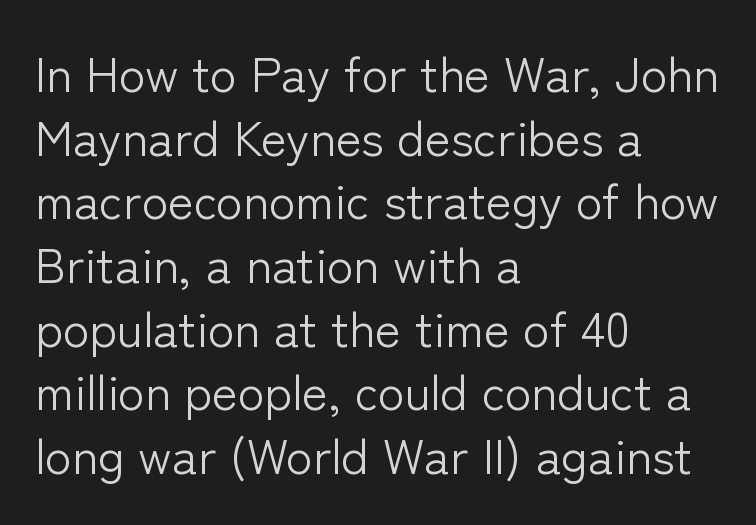
{"serif": "no", "italic": "no", "bold": "no", "weight": "light", "width": "normal", "stroke_contrast": "low", "x_height": "medium", "monospaced": "no", "underline": "no", "align": "left", "line_spacing": "normal", "line_spacing_ratio": 1.3, "letter_spacing": "normal", "letter_spacing_em": 0.0, "glyph_px": 49}
